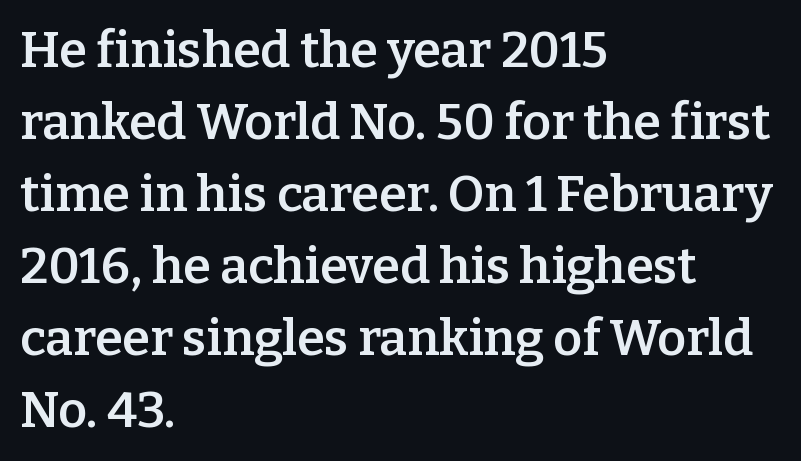
Q: Is the text bold? A: Semi-bold.
Q: Is the text italic (slanted)? A: No, it is upright.
Q: Is the typeface a serif or a sans-serif typeface? A: Serif.
Q: Is the text underlined? A: No.
Q: How is the paragraph aligned? A: Left-aligned.
Q: Is the spacing between letters normal or unusually wide? A: Normal.
Q: Is the spacing between lines tight, normal or loose? A: Normal.
Q: Width (condensed, normal, or wide)? A: Normal.
Q: Stroke contrast? A: Low.
Q: x-height? A: Medium.
Q: Monospaced? A: No.
